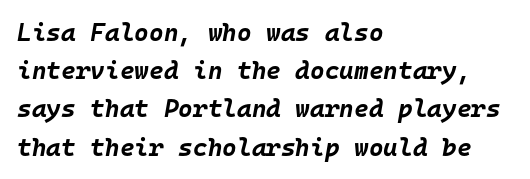
Lines of text with bare space underneath. This is heavy type, rendered in bold. The letters are slanted; this is an italic face. Students, observe: this is what conventionally led text looks like. Horizontally, the lines are justified to the leading edge only. Each word holds together tightly as a unit, with standard inter-letter gaps.
